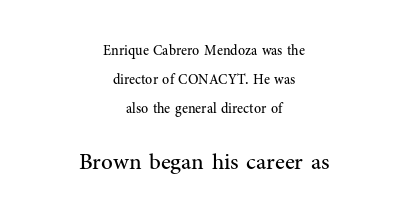
Q: Is the text bold? A: No.
Q: Is the text italic (slanted)? A: No, it is upright.
Q: Is the text underlined? A: No.
Q: How is the paragraph aligned? A: Centered.
Q: Is the spacing between letters normal or unusually wide? A: Normal.
Q: Is the spacing between lines tight, normal or loose? A: Loose.
Q: Which block of text is set in a larger size, the first (top) or the second (bottom)? A: The second (bottom) one.
